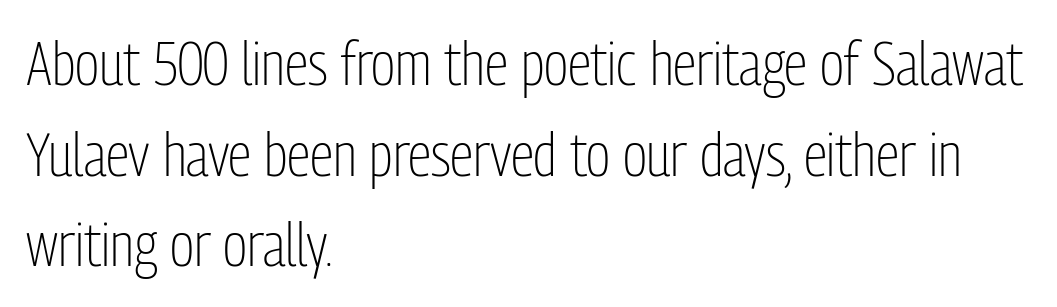
Q: Is the text bold? A: No.
Q: Is the text italic (slanted)? A: No, it is upright.
Q: Is the typeface a serif or a sans-serif typeface? A: Sans-serif.
Q: Is the text underlined? A: No.
Q: How is the paragraph aligned? A: Left-aligned.
Q: Is the spacing between letters normal or unusually wide? A: Normal.
Q: Is the spacing between lines tight, normal or loose? A: Normal.
Q: Width (condensed, normal, or wide)? A: Condensed.
Q: Stroke contrast? A: Low.
Q: x-height? A: Medium.
Q: Monospaced? A: No.
